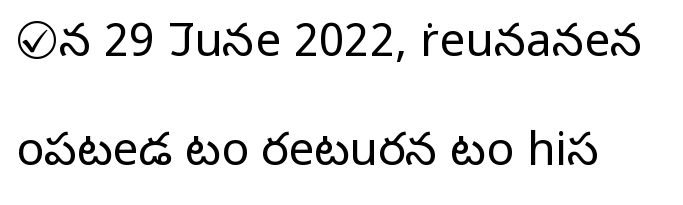
Is this a fixed-width face? No — the glyphs have proportional, varying widths. The gaps between neighbouring characters are ordinary and unremarkable. Vertical stems look standard width or narrower in stroke. Alignment: flush left. The type family on display is of the sans-serif kind. Nope, not italic — everything's standing straight.
